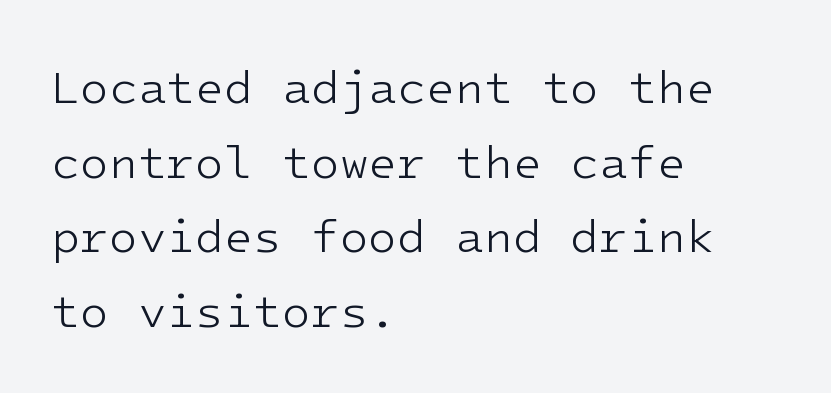
Q: Is the text bold? A: No.
Q: Is the text italic (slanted)? A: No, it is upright.
Q: Is the typeface a serif or a sans-serif typeface? A: Sans-serif.
Q: Is the text underlined? A: No.
Q: How is the paragraph aligned? A: Left-aligned.
Q: Is the spacing between letters normal or unusually wide? A: Normal.
Q: Is the spacing between lines tight, normal or loose? A: Normal.
Q: Width (condensed, normal, or wide)? A: Normal.
Q: Stroke contrast? A: Low.
Q: x-height? A: Medium.
Q: Monospaced? A: Yes.
